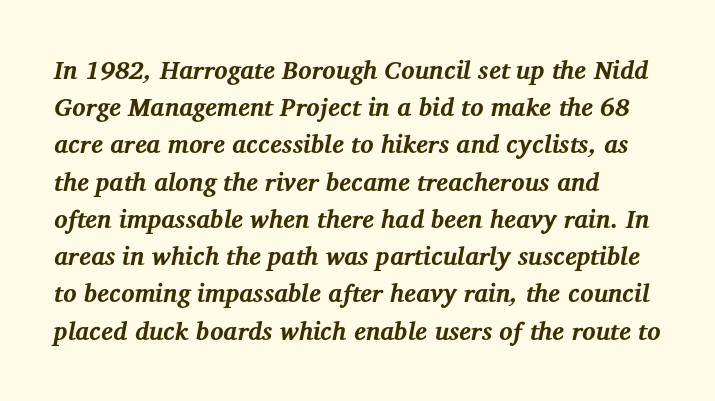
The image shows 25 px bold type, italic (leaning right); set left-aligned, normal line spacing (1.49x), normal letter spacing, not underlined.
